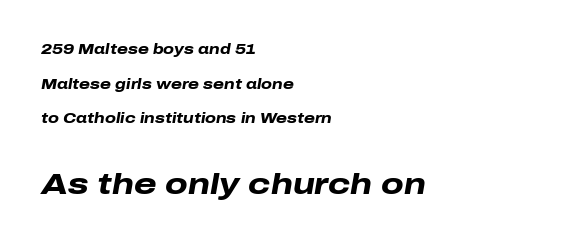
Q: Is the text bold? A: Yes.
Q: Is the text italic (slanted)? A: Yes, it leans right by about 10 degrees.
Q: Is the text underlined? A: No.
Q: How is the paragraph aligned? A: Left-aligned.
Q: Is the spacing between letters normal or unusually wide? A: Normal.
Q: Is the spacing between lines tight, normal or loose? A: Loose.
Q: Which block of text is set in a larger size, the first (top) or the second (bottom)? A: The second (bottom) one.
Q: Width (condensed, normal, or wide)? A: Wide.
Q: Stroke contrast? A: Low.
Q: x-height? A: Medium.
Q: Monospaced? A: No.
